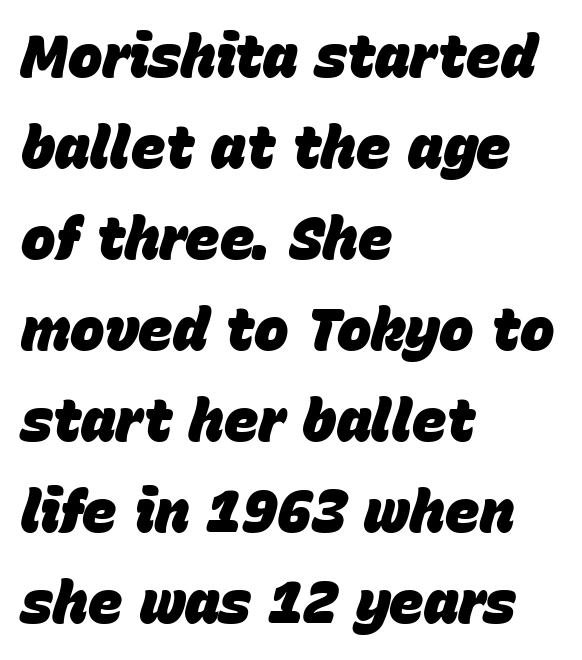
{"italic": "yes", "lean": "right", "slant_degrees": 15, "bold": "yes", "weight": "heavy", "width": "normal", "stroke_contrast": "low", "x_height": "large", "monospaced": "no", "underline": "no", "align": "left", "line_spacing": "normal", "line_spacing_ratio": 1.57, "letter_spacing": "normal", "letter_spacing_em": 0.0, "glyph_px": 58}
